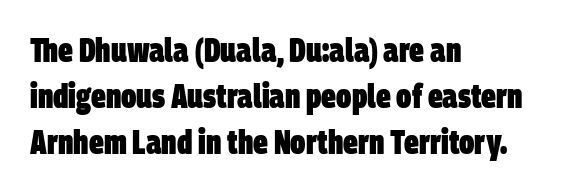
Inter-character spacing is left at the font's built-in metrics. Nothing sits at the stroke ends, so this counts as sans-serif. Unmarked baselines from the first word to the last. Is this a fixed-width face? No — the glyphs have proportional, varying widths. The strokes are fattened all the way to bold.
